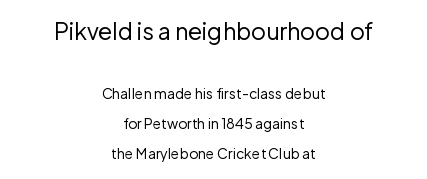
The image shows 23 px text type, upright; set centered, loose line spacing (2.14x), normal letter spacing, not underlined; the first (top) block is 1.64x larger.
